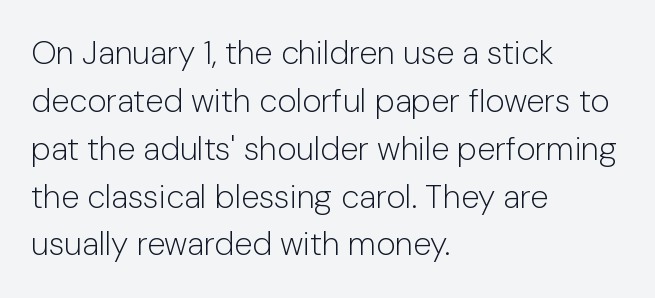
The image shows 33 px light sans-serif type, upright; set left-aligned, normal line spacing (1.45x), normal letter spacing, not underlined; low stroke contrast and a medium x-height.
